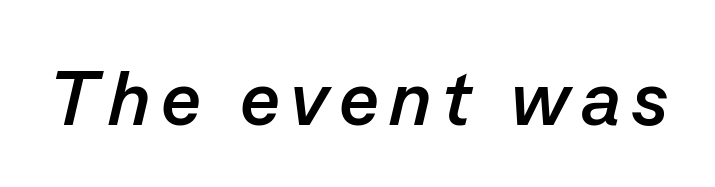
{"italic": "yes", "lean": "right", "slant_degrees": 13, "bold": "yes", "weight": "semibold", "width": "normal", "stroke_contrast": "low", "x_height": "medium", "monospaced": "no", "underline": "no", "glyph_px": 77}
